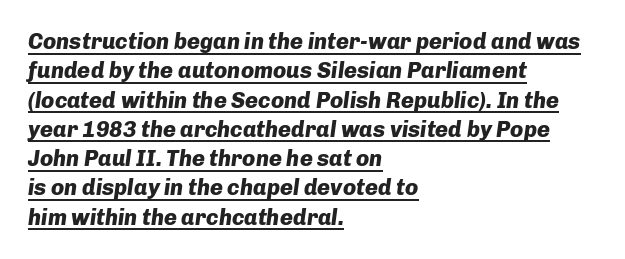
The letterforms sit shoulder to shoulder at normal distance. The rows are spaced the way most documents space them. Stroke thickness is high; the sample reads as a true bold. Line beginnings align vertically; line endings do not. Caption: lettering with a line underneath.
